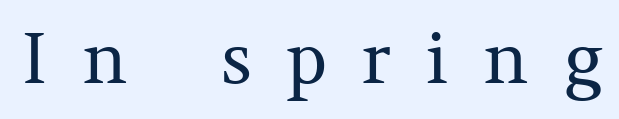
Q: Is the text bold? A: No.
Q: Is the text italic (slanted)? A: No, it is upright.
Q: Is the typeface a serif or a sans-serif typeface? A: Serif.
Q: Is the text underlined? A: No.
Q: Is the spacing between letters normal or unusually wide? A: Unusually wide.
Q: Width (condensed, normal, or wide)? A: Normal.
Q: Stroke contrast? A: Medium.
Q: x-height? A: Medium.
Q: Monospaced? A: No.
